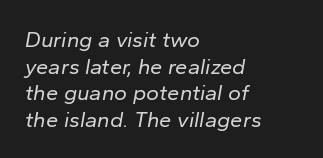
The gap between lines stays unmarked. Look at the tracking — it's just the regular setting, nothing added. Weight: in the light-to-regular range. This is oblique type, the kind used for emphasis or titles. The text block is weighted toward the left margin, trailing off unevenly rightward.
